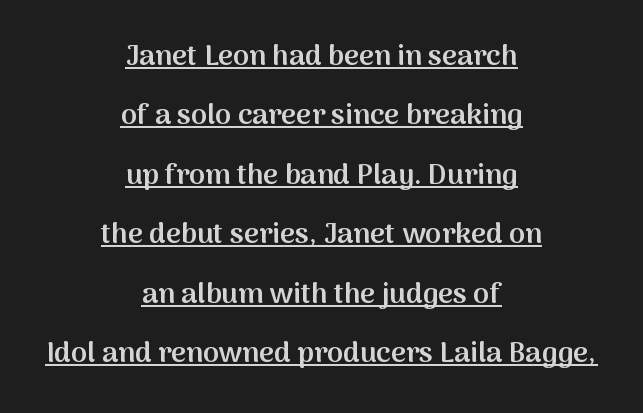
Here the designer chose a conventional face with non-uniform glyph widths. The typesetter has applied underlining to the passage shown. The typeface chosen for these lines omits serifs. Short note: letters normally spaced.
